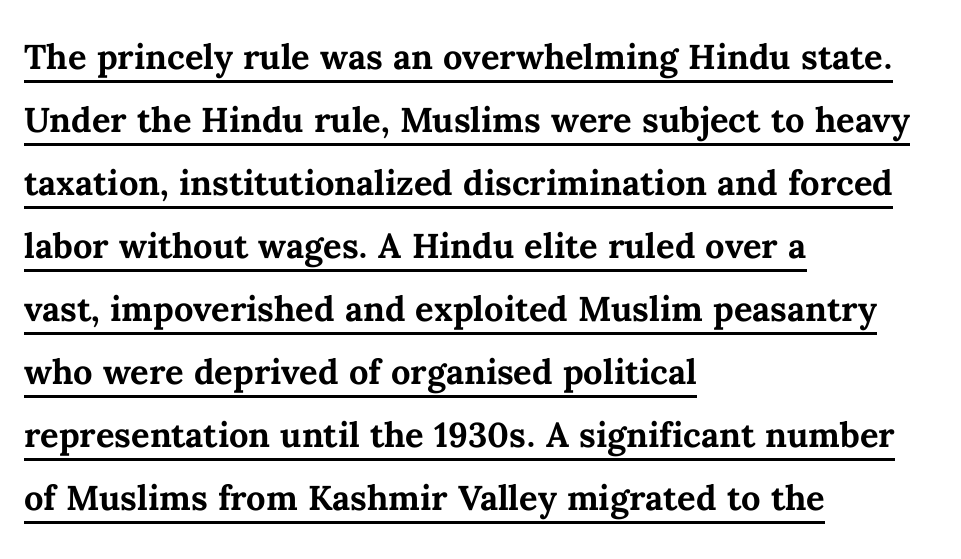
Rendered with straight, roman letterforms. Line beginnings align vertically; line endings do not. Every letter is thick-stroked: bold, no question. Quick note: interline space is typical. You could call the tracking neutral — neither tight nor loose. Here the designer chose a conventional face with non-uniform glyph widths.
